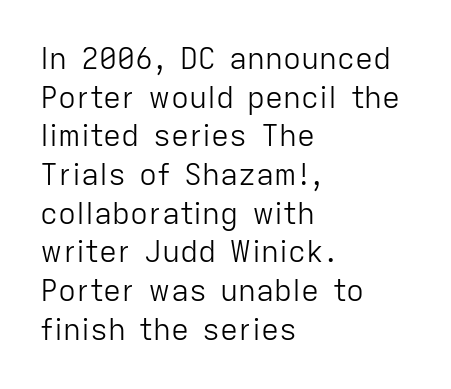
Q: Is the text bold? A: No.
Q: Is the text italic (slanted)? A: No, it is upright.
Q: Is the typeface a serif or a sans-serif typeface? A: Sans-serif.
Q: Is the text underlined? A: No.
Q: How is the paragraph aligned? A: Left-aligned.
Q: Is the spacing between letters normal or unusually wide? A: Normal.
Q: Is the spacing between lines tight, normal or loose? A: Normal.
Q: Width (condensed, normal, or wide)? A: Normal.
Q: Stroke contrast? A: Low.
Q: x-height? A: Medium.
Q: Monospaced? A: No.
